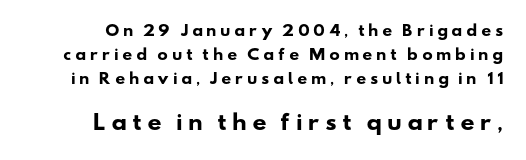
Weight check: bold — yes, fully. Underline: absent. Type size steps up from the first block to the second. Glyph-to-glyph distance is far greater than everyday printed text.
